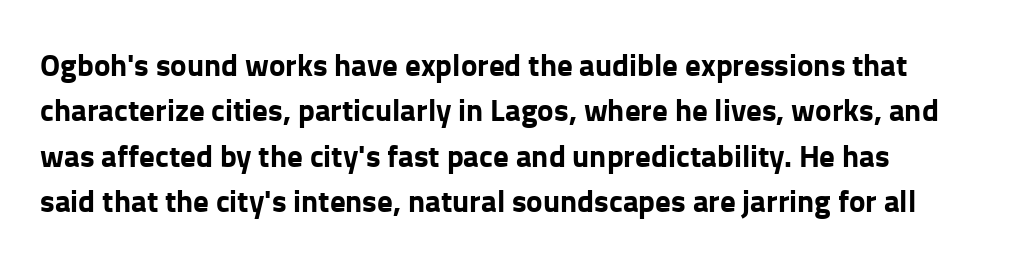
Q: Is the text bold? A: Yes.
Q: Is the text italic (slanted)? A: No, it is upright.
Q: Is the typeface a serif or a sans-serif typeface? A: Sans-serif.
Q: Is the text underlined? A: No.
Q: How is the paragraph aligned? A: Left-aligned.
Q: Is the spacing between letters normal or unusually wide? A: Normal.
Q: Is the spacing between lines tight, normal or loose? A: Normal.
Q: Width (condensed, normal, or wide)? A: Normal.
Q: Stroke contrast? A: Low.
Q: x-height? A: Medium.
Q: Monospaced? A: No.
